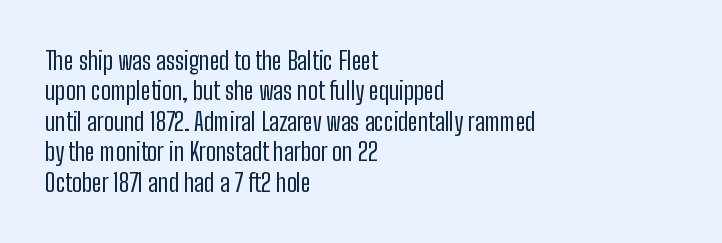
{"italic": "no", "bold": "no", "underline": "no", "align": "left", "line_spacing_ratio": 1.22, "letter_spacing": "normal", "letter_spacing_em": 0.0, "glyph_px": 25}
